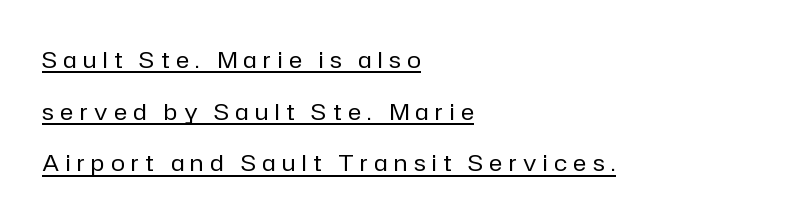
Q: Is the text bold? A: No.
Q: Is the text italic (slanted)? A: No, it is upright.
Q: Is the text underlined? A: Yes.
Q: How is the paragraph aligned? A: Left-aligned.
Q: Is the spacing between letters normal or unusually wide? A: Unusually wide.
Q: Is the spacing between lines tight, normal or loose? A: Loose.
